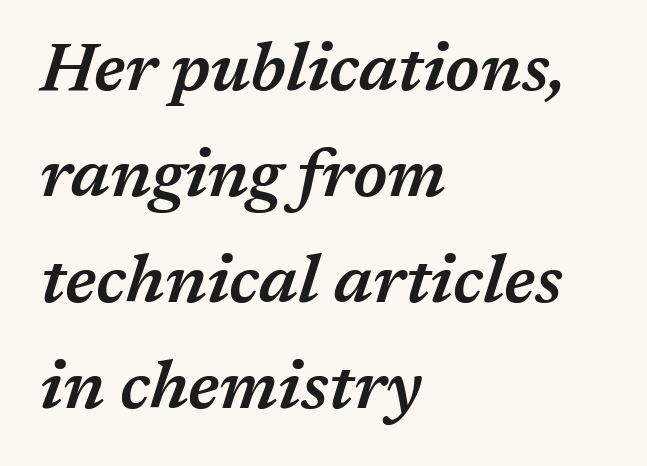
The image shows 67 px semibold type, italic (leaning right); set left-aligned, normal line spacing (1.58x), normal letter spacing, not underlined; medium stroke contrast and a medium x-height.
